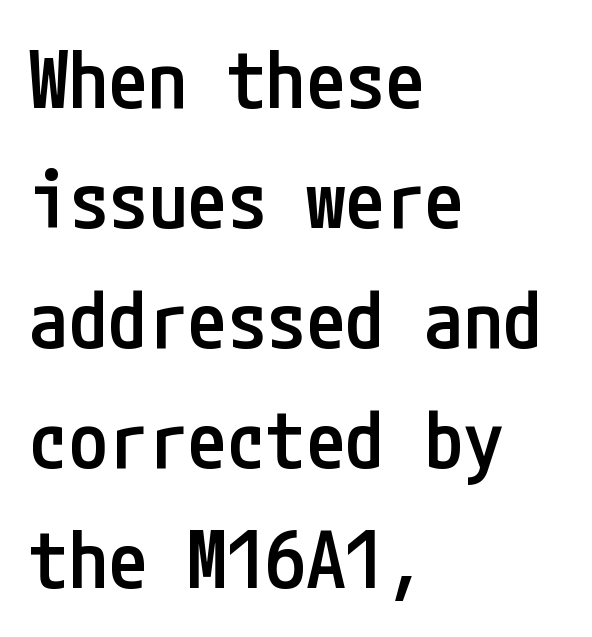
The image shows 79 px semibold, condensed sans-serif type, upright; set left-aligned, normal line spacing (1.52x), normal letter spacing, not underlined; low stroke contrast and a medium x-height.
